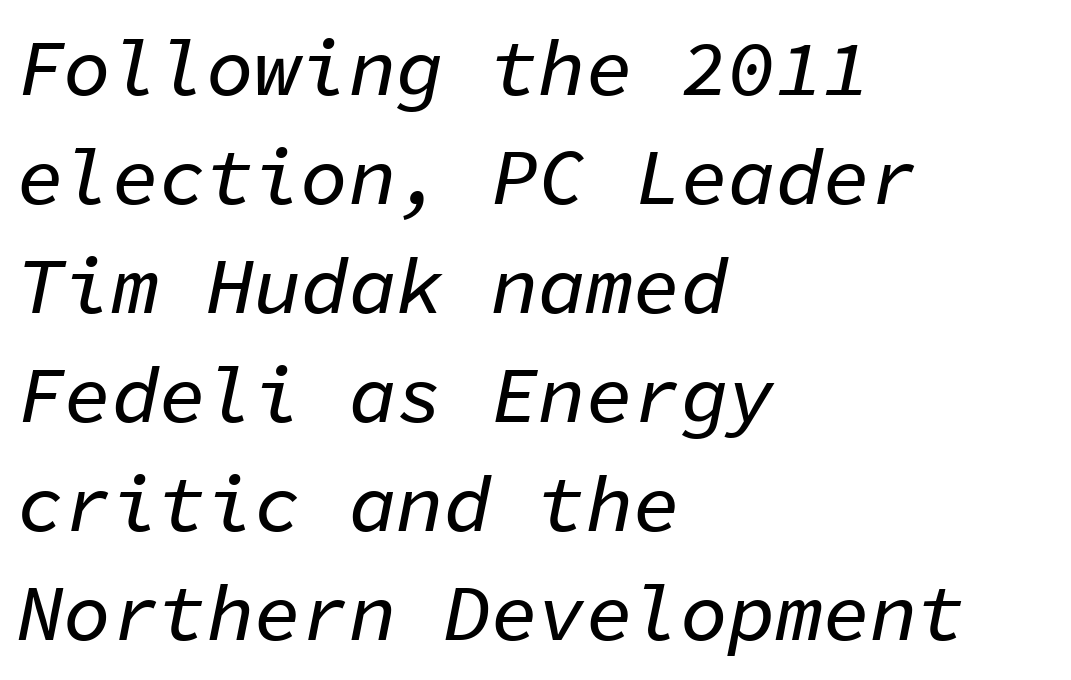
The image shows 79 px text type, italic (leaning right), monospaced; set left-aligned, normal line spacing (1.38x), normal letter spacing, not underlined; low stroke contrast and a medium x-height.
